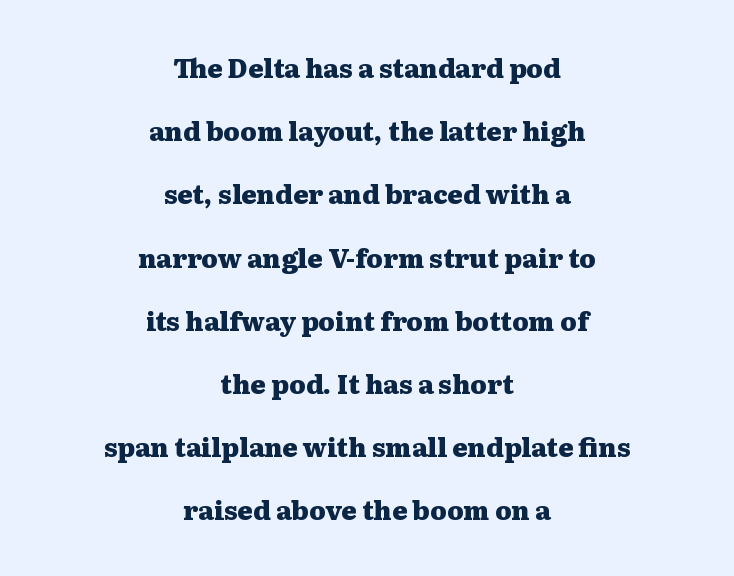
{"italic": "no", "bold": "yes", "underline": "no", "align": "center", "line_spacing": "loose", "line_spacing_ratio": 2.43, "letter_spacing": "normal", "letter_spacing_em": 0.0, "glyph_px": 26}
